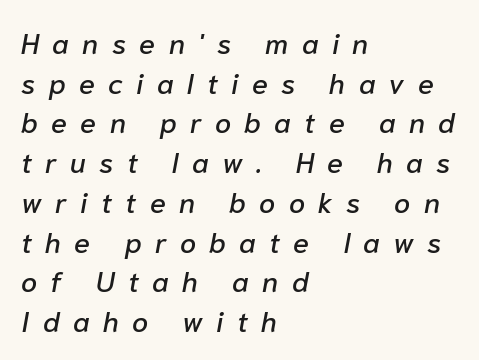
Q: Is the text italic (slanted)? A: Yes, it leans right by about 10 degrees.
Q: Is the text underlined? A: No.
Q: How is the paragraph aligned? A: Left-aligned.
Q: Is the spacing between letters normal or unusually wide? A: Unusually wide.
Q: Is the spacing between lines tight, normal or loose? A: Normal.
Q: Width (condensed, normal, or wide)? A: Normal.
Q: Stroke contrast? A: Low.
Q: x-height? A: Medium.
Q: Monospaced? A: No.
